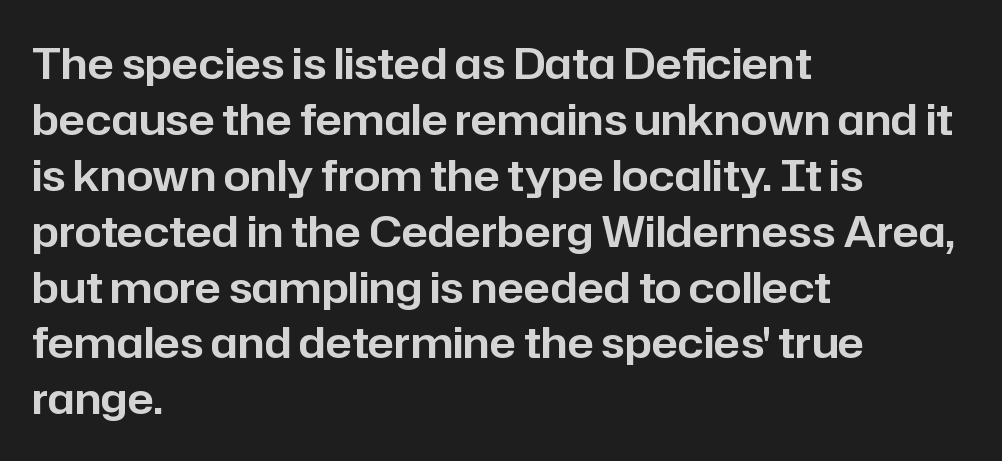
The image shows 43 px sans-serif type, upright; set left-aligned, normal line spacing (1.3x), normal letter spacing, not underlined; low stroke contrast and a medium x-height.
